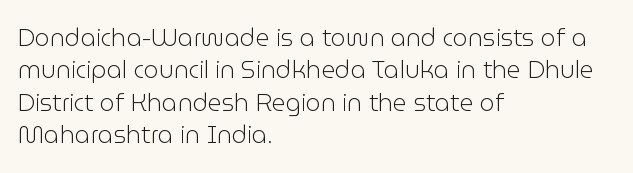
{"italic": "no", "bold": "no", "underline": "no", "align": "left", "line_spacing": "normal", "line_spacing_ratio": 1.35, "letter_spacing": "normal", "letter_spacing_em": 0.0, "glyph_px": 24}
